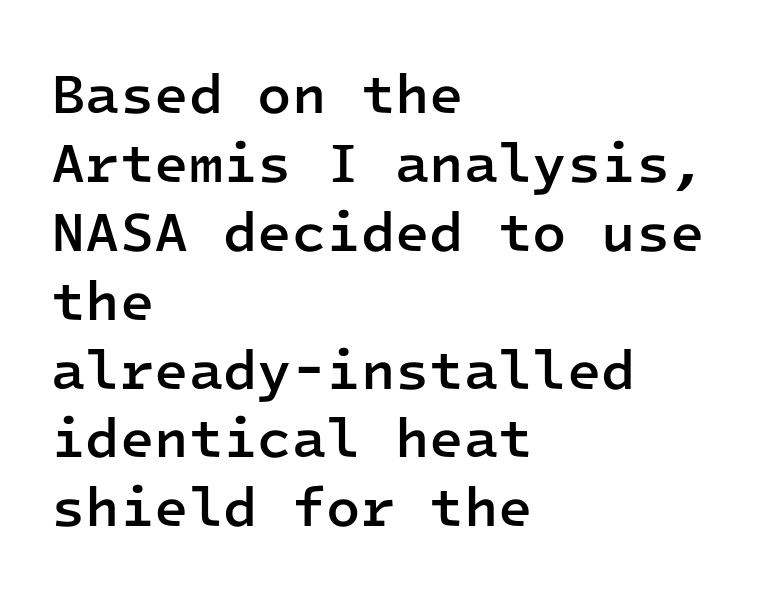
The image shows 56 px semibold sans-serif type, upright, monospaced; set left-aligned, line spacing 1.23x, normal letter spacing, not underlined; low stroke contrast and a medium x-height.
